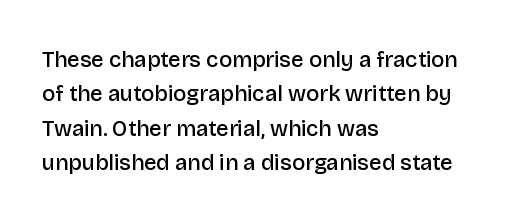
The lines in this sample share a left origin and differ only in where they stop. Firm but not heavy-handed strokes: this text is semibold. A typesetter would call this leading conventional body-copy spacing. Decoration check: the copy has no underline. There is no visible air inserted between adjacent glyphs. Ordinary non-slanted type is in use.
